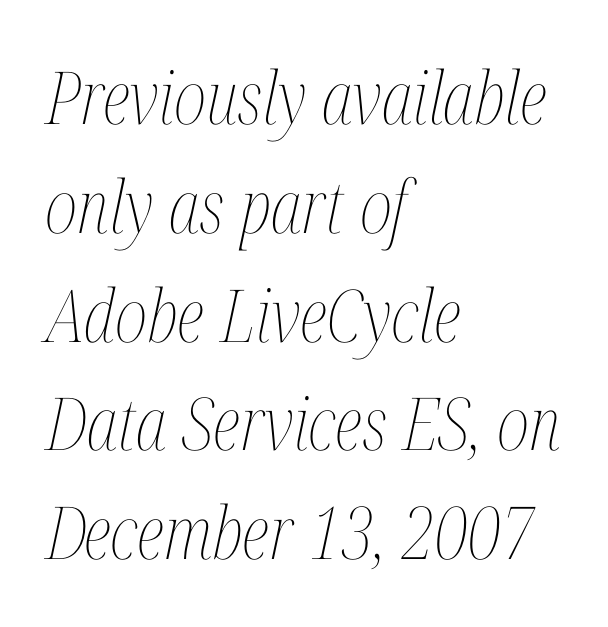
The image shows 73 px thin, condensed type, italic (leaning right); set left-aligned, normal line spacing (1.49x), normal letter spacing, not underlined; medium stroke contrast and a medium x-height.
